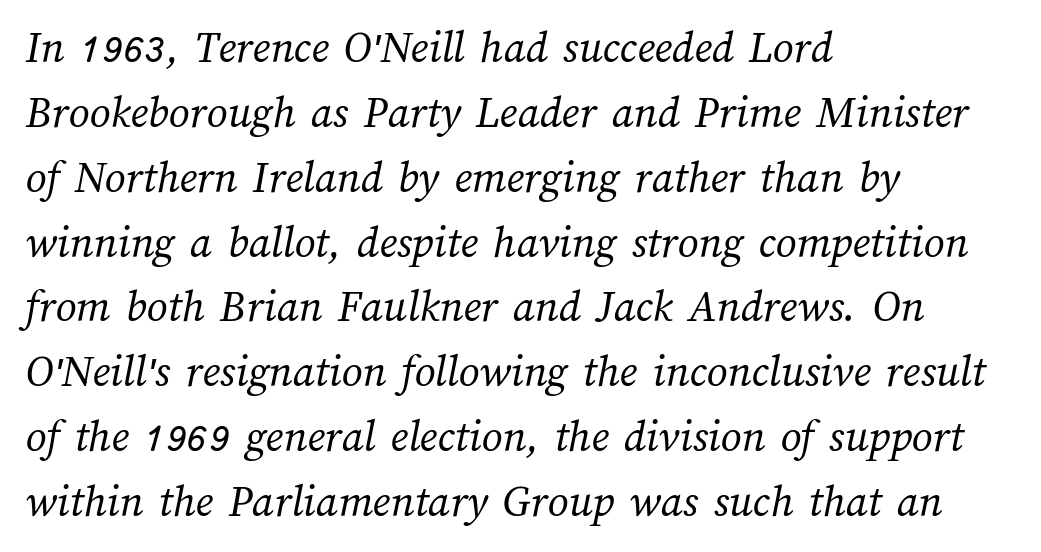
{"bold": "no", "weight": "regular", "width": "normal", "stroke_contrast": "medium", "x_height": "medium", "monospaced": "no", "underline": "no", "align": "left", "line_spacing": "normal", "line_spacing_ratio": 1.41, "letter_spacing": "normal", "letter_spacing_em": 0.0, "glyph_px": 46}
